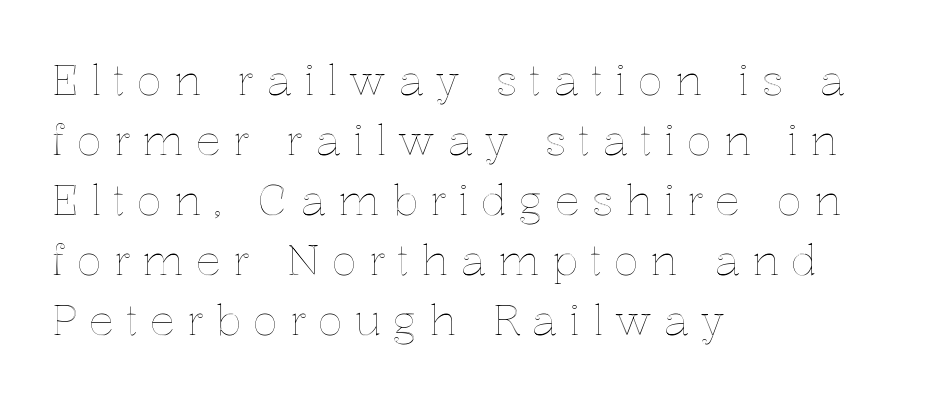
The image shows 42 px text type, upright; set left-aligned, normal line spacing (1.43x), unusually wide letter spacing (+0.28 em), not underlined; a medium x-height.
